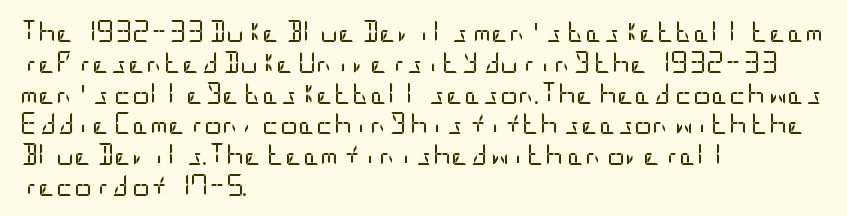
Q: Is the text bold? A: No.
Q: Is the text italic (slanted)? A: No, it is upright.
Q: Is the text underlined? A: No.
Q: How is the paragraph aligned? A: Left-aligned.
Q: Is the spacing between letters normal or unusually wide? A: Normal.
Q: Is the spacing between lines tight, normal or loose? A: Normal.
